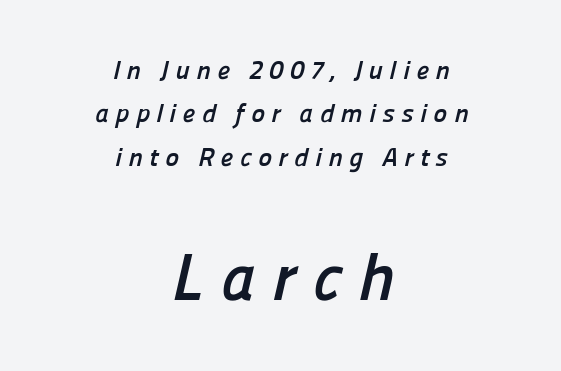
{"serif": "no", "bold": "yes", "weight": "semibold", "width": "normal", "stroke_contrast": "low", "x_height": "medium", "monospaced": "no", "underline": "no", "align": "center", "line_spacing": "normal", "line_spacing_ratio": 1.67, "letter_spacing": "wide", "letter_spacing_em": 0.25, "larger_block": "second", "size_ratio": 2.54, "glyph_px": 66}
